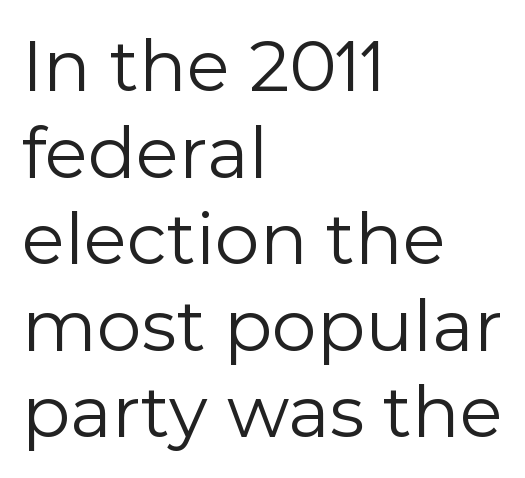
Q: Is the text bold? A: No.
Q: Is the text italic (slanted)? A: No, it is upright.
Q: Is the typeface a serif or a sans-serif typeface? A: Sans-serif.
Q: Is the text underlined? A: No.
Q: How is the paragraph aligned? A: Left-aligned.
Q: Is the spacing between letters normal or unusually wide? A: Normal.
Q: Width (condensed, normal, or wide)? A: Normal.
Q: x-height? A: Medium.
Q: Monospaced? A: No.
